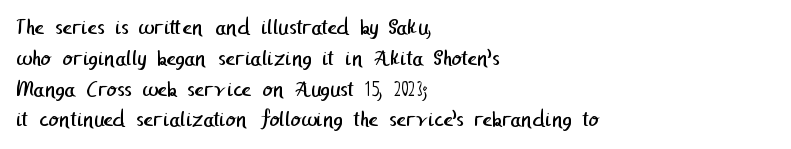
The image shows 23 px text type; set left-aligned, normal line spacing (1.34x), normal letter spacing, not underlined.
